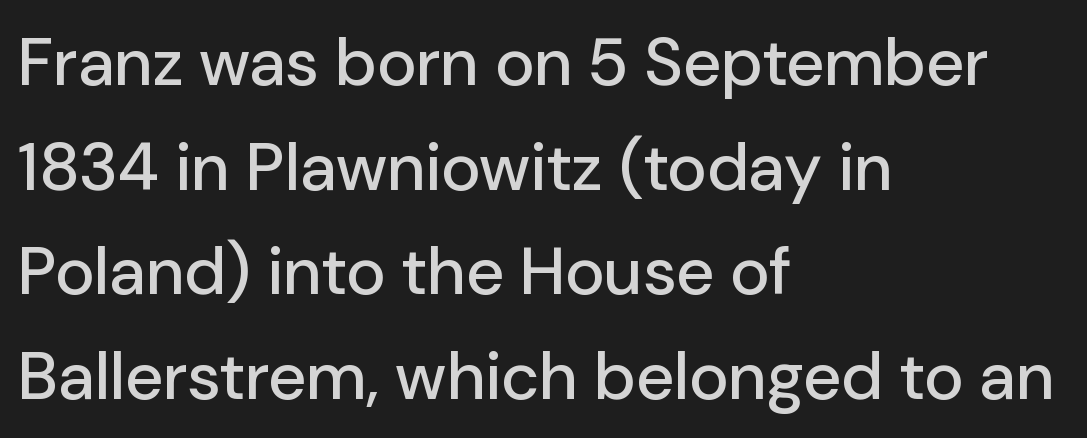
Q: Is the text italic (slanted)? A: No, it is upright.
Q: Is the typeface a serif or a sans-serif typeface? A: Sans-serif.
Q: Is the text underlined? A: No.
Q: How is the paragraph aligned? A: Left-aligned.
Q: Is the spacing between letters normal or unusually wide? A: Normal.
Q: Is the spacing between lines tight, normal or loose? A: Normal.
Q: Width (condensed, normal, or wide)? A: Normal.
Q: Stroke contrast? A: Low.
Q: x-height? A: Medium.
Q: Monospaced? A: No.
